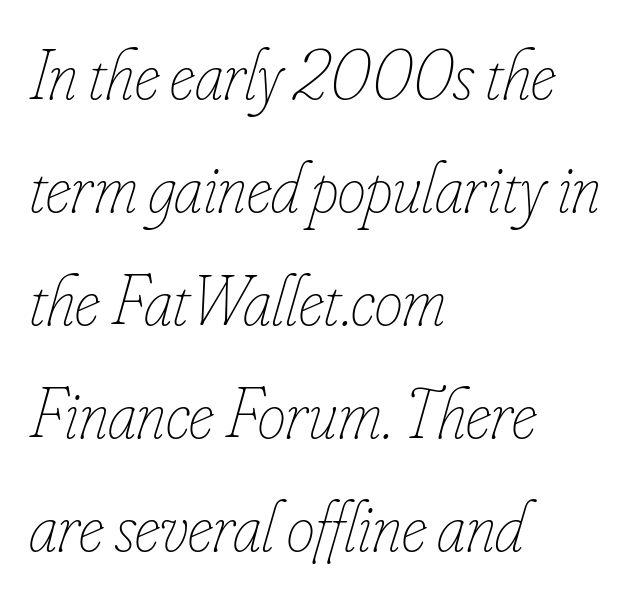
The image shows 71 px thin, condensed type, italic (leaning right); set left-aligned, normal line spacing (1.59x), normal letter spacing, not underlined; low stroke contrast and a small x-height.
